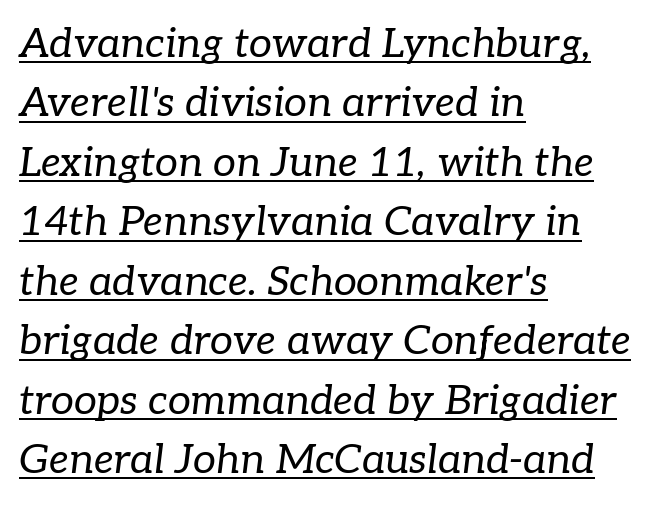
The passage is arranged the way most books set body copy — flush left. What stands out about the letter spacing? Nothing — it is the standard amount. Does the leading feel generous? No, just average. In terms of letterform style, serifs are clearly present.
